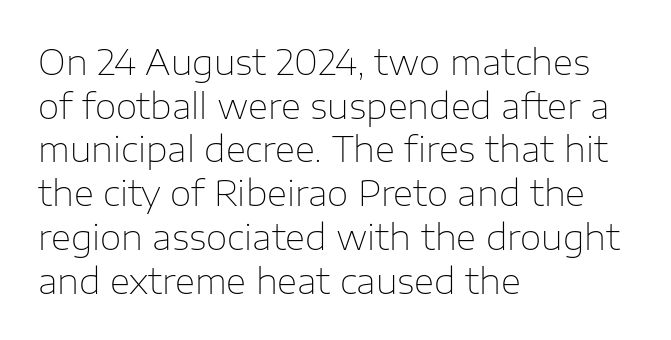
Font category for this specimen: sans-serif. Inter-character spacing is left at the font's built-in metrics. Looks like regular typesetting: each glyph gets only the width it needs. The face looks like a standard text weight, possibly lighter.
